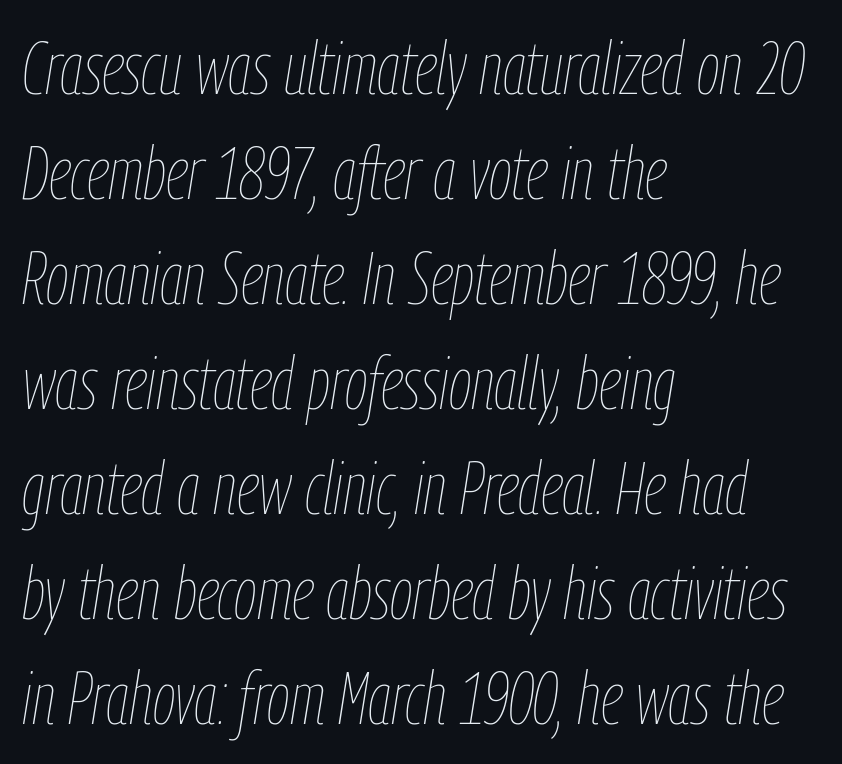
Q: Is the text bold? A: No.
Q: Is the text italic (slanted)? A: Yes, it leans right by about 9 degrees.
Q: Is the text underlined? A: No.
Q: How is the paragraph aligned? A: Left-aligned.
Q: Is the spacing between letters normal or unusually wide? A: Normal.
Q: Is the spacing between lines tight, normal or loose? A: Normal.
Q: Width (condensed, normal, or wide)? A: Condensed.
Q: Stroke contrast? A: Low.
Q: x-height? A: Medium.
Q: Monospaced? A: No.
